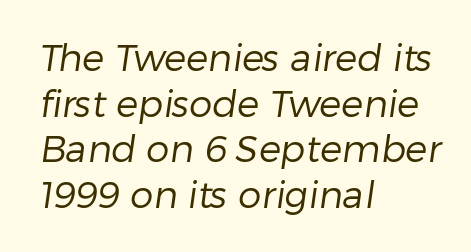
{"serif": "no", "bold": "no", "weight": "regular", "width": "normal", "stroke_contrast": "low", "x_height": "medium", "monospaced": "no", "underline": "no", "align": "left", "line_spacing_ratio": 1.23, "letter_spacing": "normal", "letter_spacing_em": 0.0, "glyph_px": 37}
